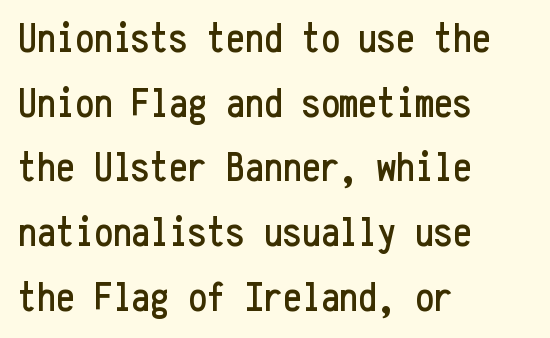
{"serif": "no", "italic": "no", "width": "condensed", "stroke_contrast": "low", "x_height": "medium", "monospaced": "yes", "underline": "no", "align": "left", "line_spacing": "normal", "line_spacing_ratio": 1.54, "letter_spacing": "normal", "letter_spacing_em": 0.0, "glyph_px": 42}
